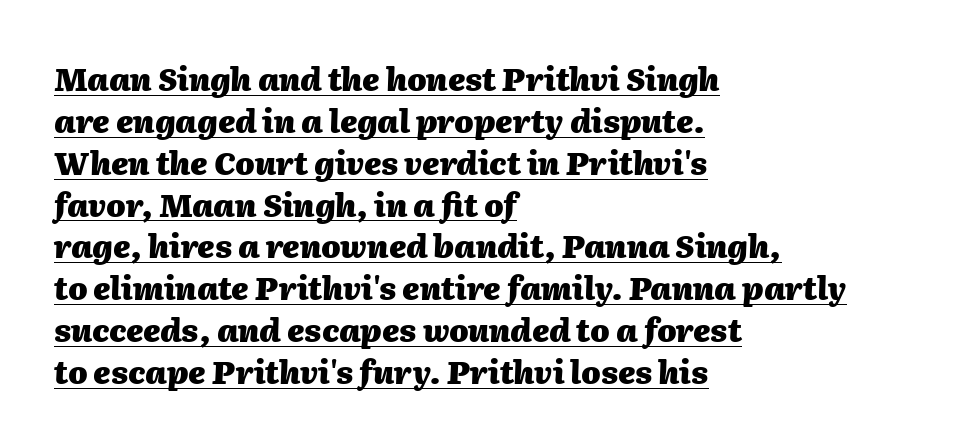
{"italic": "yes", "lean": "right", "slant_degrees": 2, "bold": "yes", "weight": "heavy", "width": "normal", "stroke_contrast": "medium", "x_height": "medium", "monospaced": "no", "underline": "yes", "align": "left", "line_spacing": "normal", "line_spacing_ratio": 1.35, "letter_spacing": "normal", "letter_spacing_em": 0.0, "glyph_px": 31}
